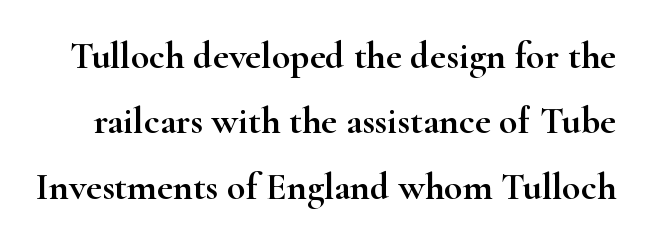
Q: Is the text italic (slanted)? A: No, it is upright.
Q: Is the typeface a serif or a sans-serif typeface? A: Serif.
Q: Is the text underlined? A: No.
Q: Is the spacing between letters normal or unusually wide? A: Normal.
Q: Width (condensed, normal, or wide)? A: Wide.
Q: Stroke contrast? A: High.
Q: x-height? A: Small.
Q: Monospaced? A: No.
